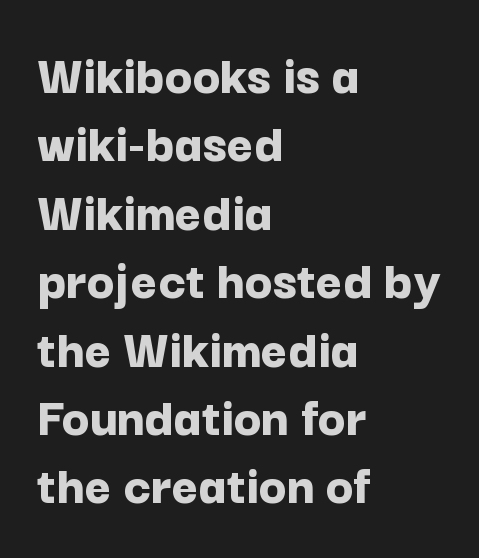
The image shows 57 px bold sans-serif type, upright; set left-aligned, line spacing 1.2x, normal letter spacing, not underlined; low stroke contrast and a medium x-height.
